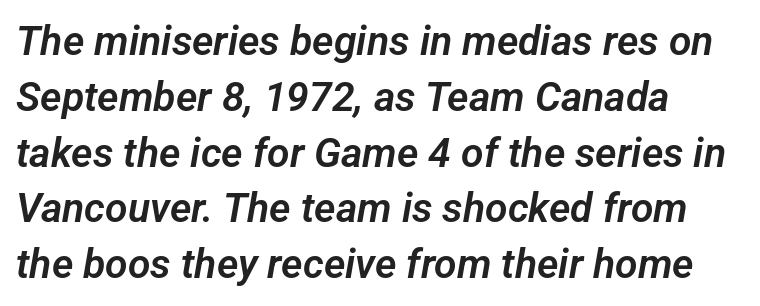
{"serif": "no", "width": "normal", "stroke_contrast": "low", "x_height": "medium", "monospaced": "no", "underline": "no", "align": "left", "line_spacing": "normal", "line_spacing_ratio": 1.36, "letter_spacing": "normal", "letter_spacing_em": 0.0, "glyph_px": 41}
